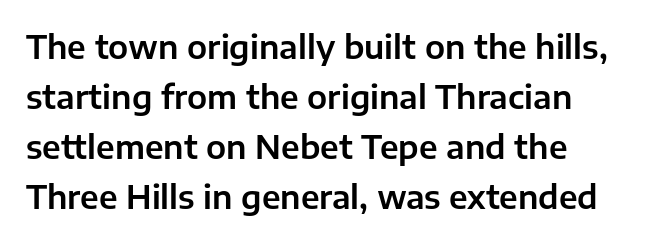
{"serif": "no", "italic": "no", "width": "normal", "stroke_contrast": "low", "x_height": "medium", "monospaced": "no", "underline": "no", "align": "left", "line_spacing": "normal", "line_spacing_ratio": 1.56, "letter_spacing": "normal", "letter_spacing_em": 0.0, "glyph_px": 32}
